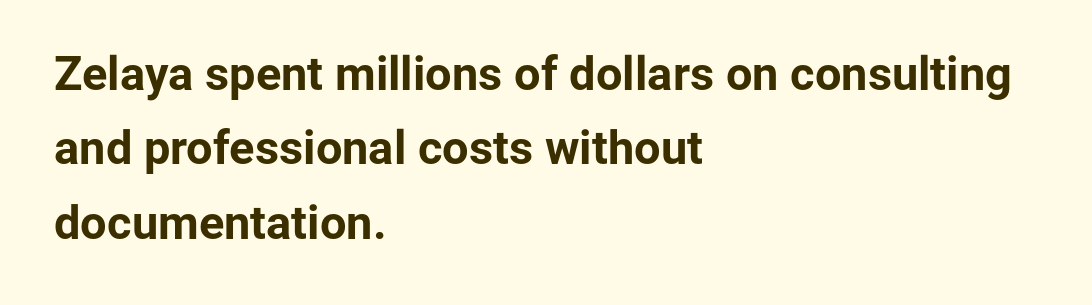
The image shows 47 px bold sans-serif type, upright; set left-aligned, normal line spacing (1.58x), normal letter spacing, not underlined; low stroke contrast and a medium x-height.
